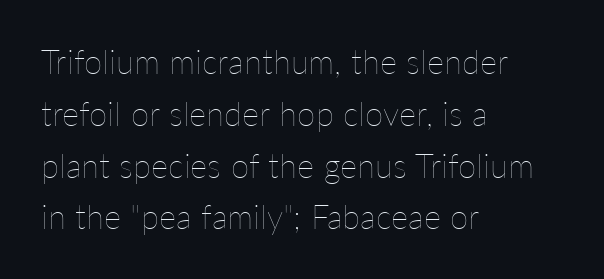
{"italic": "no", "bold": "no", "weight": "thin", "width": "normal", "stroke_contrast": "low", "x_height": "medium", "monospaced": "no", "underline": "no", "align": "left", "line_spacing": "normal", "line_spacing_ratio": 1.57, "letter_spacing": "normal", "letter_spacing_em": 0.0, "glyph_px": 33}
